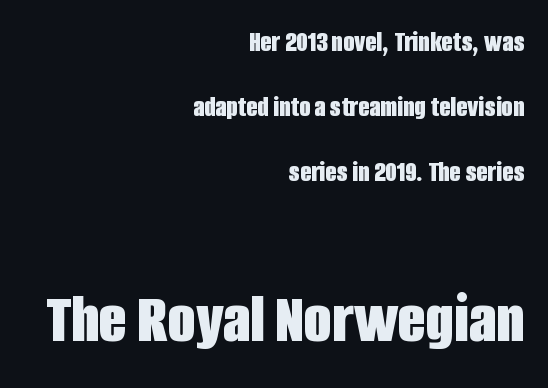
Does the weight exceed regular? Yes, all the way to bold. The face used here is proportionally spaced, like ordinary book or web type. Are there feet on the stems? There aren't — it's a sans. The following chunk of copy outweighs the initial chunk in type size. The baseline area is clear.
